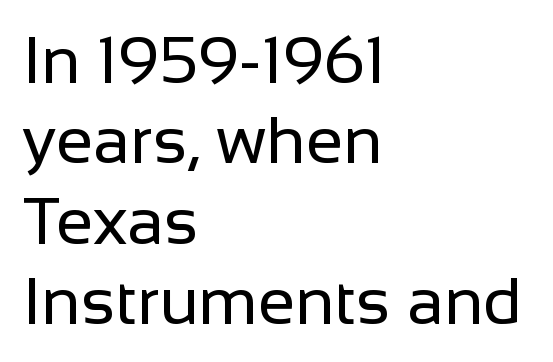
The image shows 67 px regular-weight sans-serif type, upright; set left-aligned, line spacing 1.2x, normal letter spacing, not underlined; low stroke contrast and a medium x-height.
